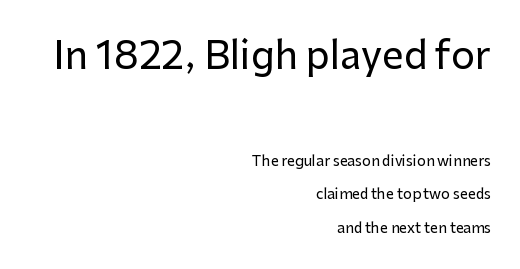
The image shows 38 px sans-serif type, upright; set right-aligned, loose line spacing (2.4x), normal letter spacing, not underlined; the first (top) block is 2.71x larger; low stroke contrast and a medium x-height.
